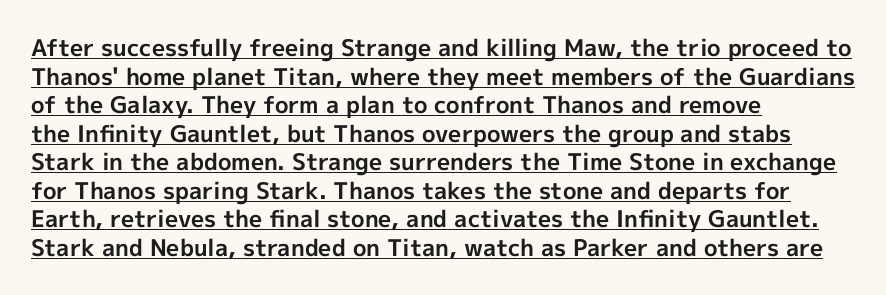
{"italic": "no", "bold": "yes", "underline": "yes", "align": "left", "line_spacing_ratio": 1.24, "letter_spacing": "normal", "letter_spacing_em": 0.0, "glyph_px": 23}
